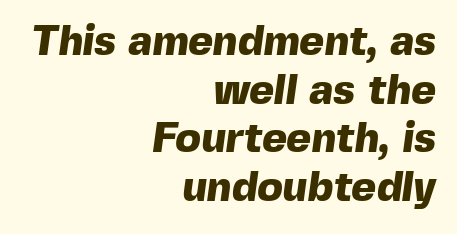
Q: Is the text bold? A: Yes.
Q: Is the typeface a serif or a sans-serif typeface? A: Sans-serif.
Q: Is the text underlined? A: No.
Q: How is the paragraph aligned? A: Right-aligned.
Q: Is the spacing between letters normal or unusually wide? A: Normal.
Q: Width (condensed, normal, or wide)? A: Normal.
Q: x-height? A: Medium.
Q: Monospaced? A: No.
